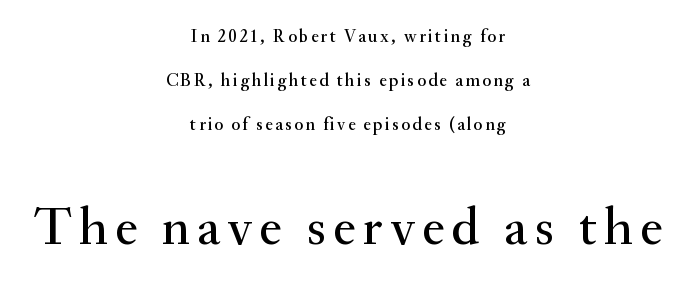
If you drew a line through each stem, it would be perfectly vertical. Quick note: interline space is abundant. The strip under each line holds only bare page. Horizontally, the lines are justified to the midpoint only. Font category for this specimen: serif.
